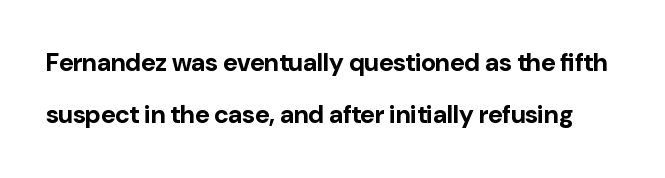
The image shows 25 px bold type, upright; set loose line spacing (2.09x), normal letter spacing, not underlined.
